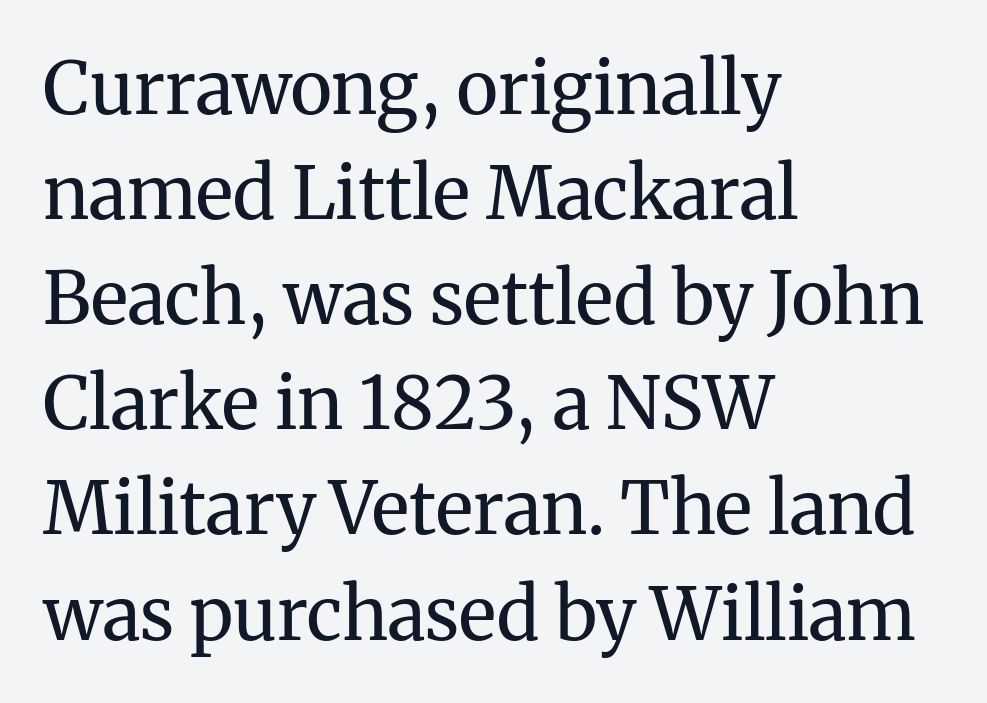
{"serif": "yes", "italic": "no", "bold": "no", "weight": "regular", "width": "normal", "stroke_contrast": "medium", "x_height": "medium", "monospaced": "no", "underline": "no", "align": "left", "line_spacing": "normal", "line_spacing_ratio": 1.46, "letter_spacing": "normal", "letter_spacing_em": 0.0, "glyph_px": 72}
